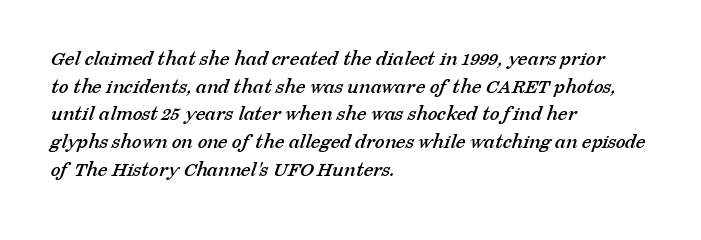
The image shows 22 px text type; set left-aligned, normal line spacing (1.26x), normal letter spacing, not underlined.
